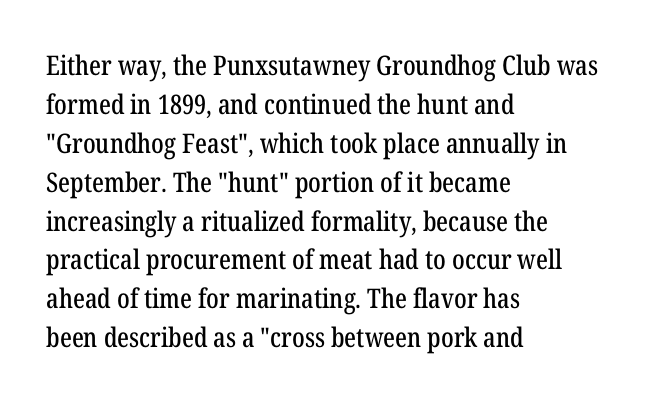
The image shows 27 px text type, upright; set left-aligned, normal line spacing (1.44x), normal letter spacing, not underlined.
